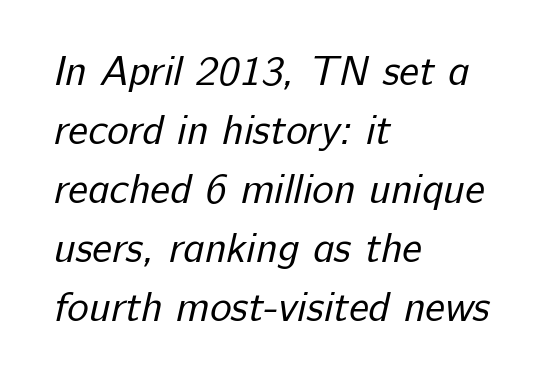
A typesetter would call this proportional, since set widths differ per character. What kind of face is this? One without serifs — a sans. Inter-character spacing is left at the font's built-in metrics. Compared with typical paragraphs, the rows here are spaced about the same.
